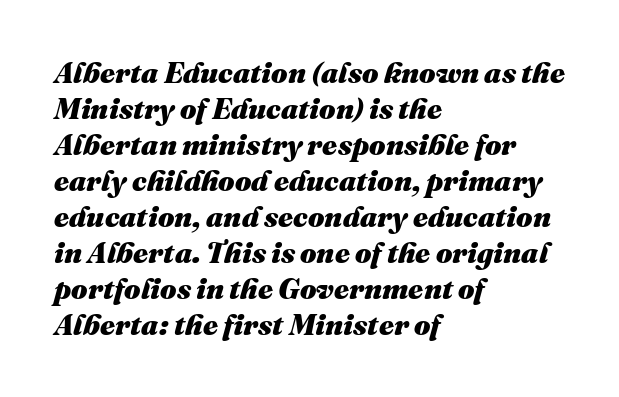
Q: Is the text bold? A: Yes.
Q: Is the text italic (slanted)? A: Yes, it leans right by about 16 degrees.
Q: Is the text underlined? A: No.
Q: How is the paragraph aligned? A: Left-aligned.
Q: Is the spacing between letters normal or unusually wide? A: Normal.
Q: Width (condensed, normal, or wide)? A: Normal.
Q: Stroke contrast? A: Medium.
Q: x-height? A: Medium.
Q: Monospaced? A: No.
